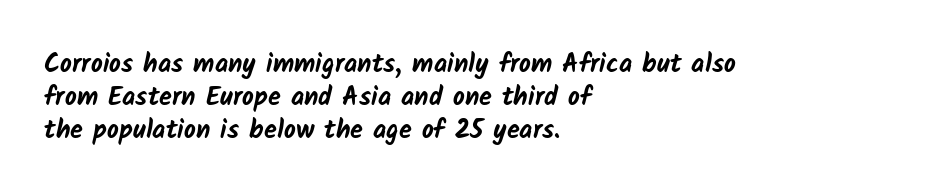
Q: Is the text bold? A: Yes.
Q: Is the text underlined? A: No.
Q: How is the paragraph aligned? A: Left-aligned.
Q: Is the spacing between letters normal or unusually wide? A: Normal.
Q: Is the spacing between lines tight, normal or loose? A: Normal.
